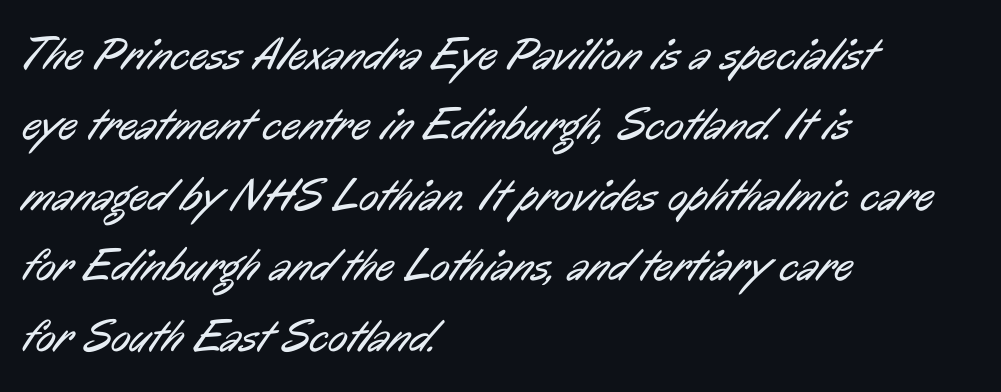
{"serif": "no", "bold": "no", "weight": "regular", "width": "condensed", "stroke_contrast": "low", "x_height": "medium", "monospaced": "no", "underline": "no", "align": "left", "line_spacing": "normal", "line_spacing_ratio": 1.53, "letter_spacing": "normal", "letter_spacing_em": 0.0, "glyph_px": 46}
